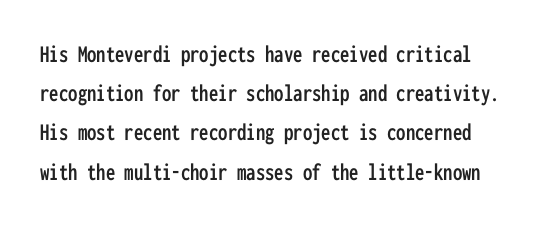
Q: Is the text italic (slanted)? A: No, it is upright.
Q: Is the text underlined? A: No.
Q: Is the spacing between letters normal or unusually wide? A: Normal.
Q: Is the spacing between lines tight, normal or loose? A: Normal.
